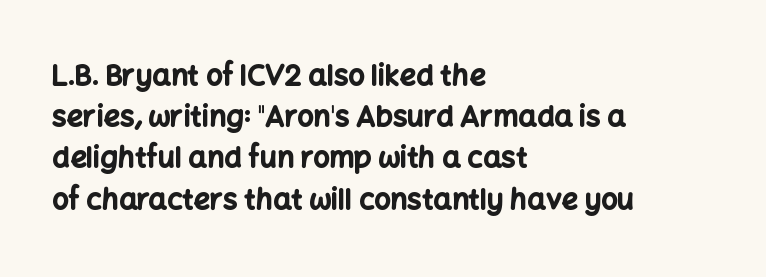
{"serif": "no", "italic": "no", "bold": "yes", "weight": "bold", "width": "normal", "stroke_contrast": "low", "x_height": "medium", "monospaced": "no", "underline": "no", "align": "left", "line_spacing": "normal", "line_spacing_ratio": 1.42, "letter_spacing": "normal", "letter_spacing_em": 0.0, "glyph_px": 29}
